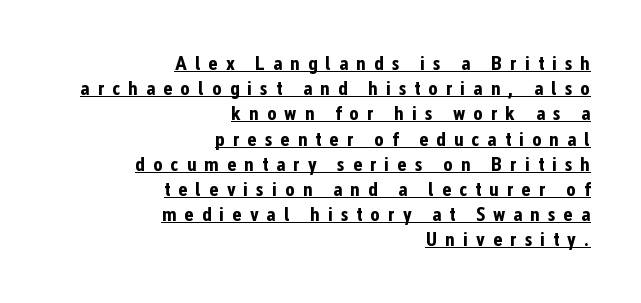
The image shows 20 px bold type, upright; set right-aligned, normal line spacing (1.26x), unusually wide letter spacing (+0.4 em), underlined.
